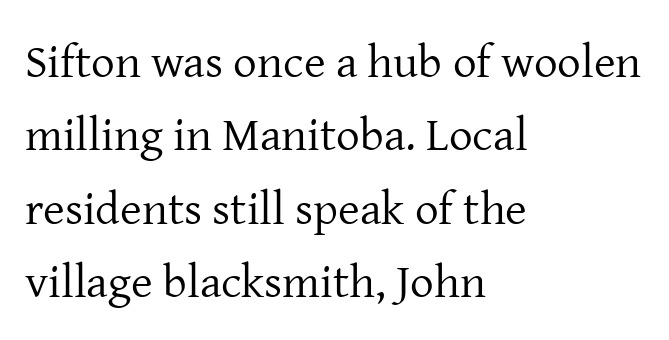
The image shows 47 px regular-weight serif type, upright; set left-aligned, normal line spacing (1.56x), normal letter spacing, not underlined; low stroke contrast and a medium x-height.
